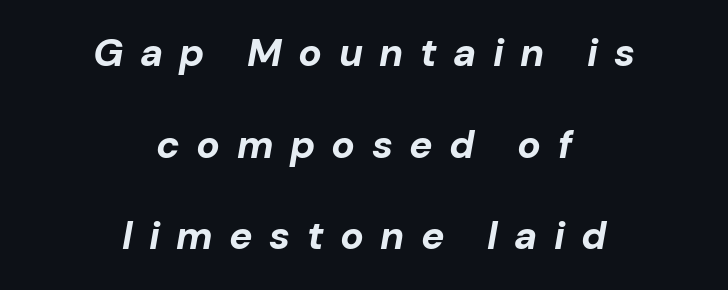
Q: Is the text bold? A: Yes.
Q: Is the text italic (slanted)? A: Yes, it leans right by about 10 degrees.
Q: Is the text underlined? A: No.
Q: How is the paragraph aligned? A: Centered.
Q: Is the spacing between letters normal or unusually wide? A: Unusually wide.
Q: Is the spacing between lines tight, normal or loose? A: Loose.
Q: Width (condensed, normal, or wide)? A: Normal.
Q: Stroke contrast? A: Low.
Q: x-height? A: Medium.
Q: Monospaced? A: No.
